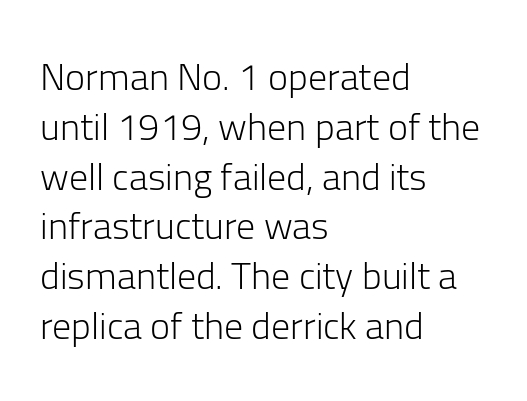
The image shows 38 px light sans-serif type, upright; set left-aligned, normal line spacing (1.31x), normal letter spacing, not underlined; low stroke contrast and a medium x-height.
